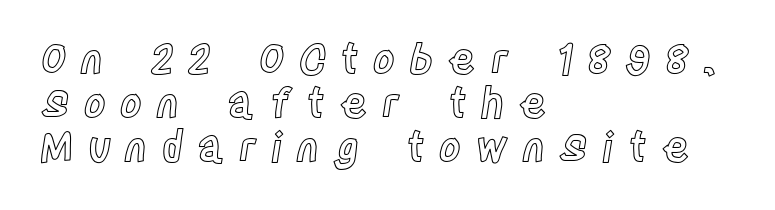
{"width": "condensed", "x_height": "large", "monospaced": "no", "underline": "no", "align": "left", "line_spacing": "tight", "line_spacing_ratio": 1.05, "letter_spacing": "wide", "letter_spacing_em": 0.34, "glyph_px": 42}
